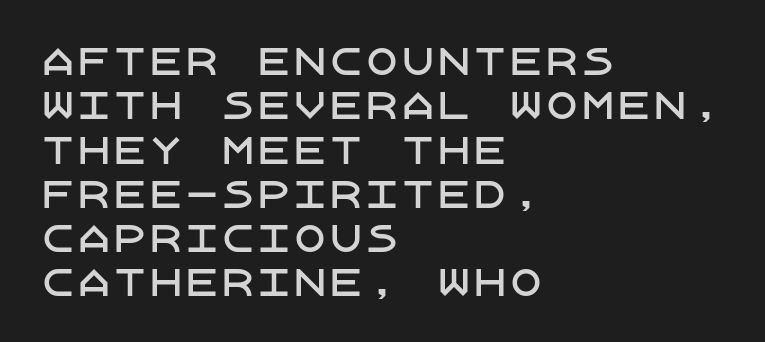
{"serif": "no", "italic": "no", "width": "normal", "stroke_contrast": "low", "x_height": "large", "underline": "no", "align": "left", "line_spacing_ratio": 1.23, "letter_spacing": "normal", "letter_spacing_em": 0.0, "glyph_px": 36}
